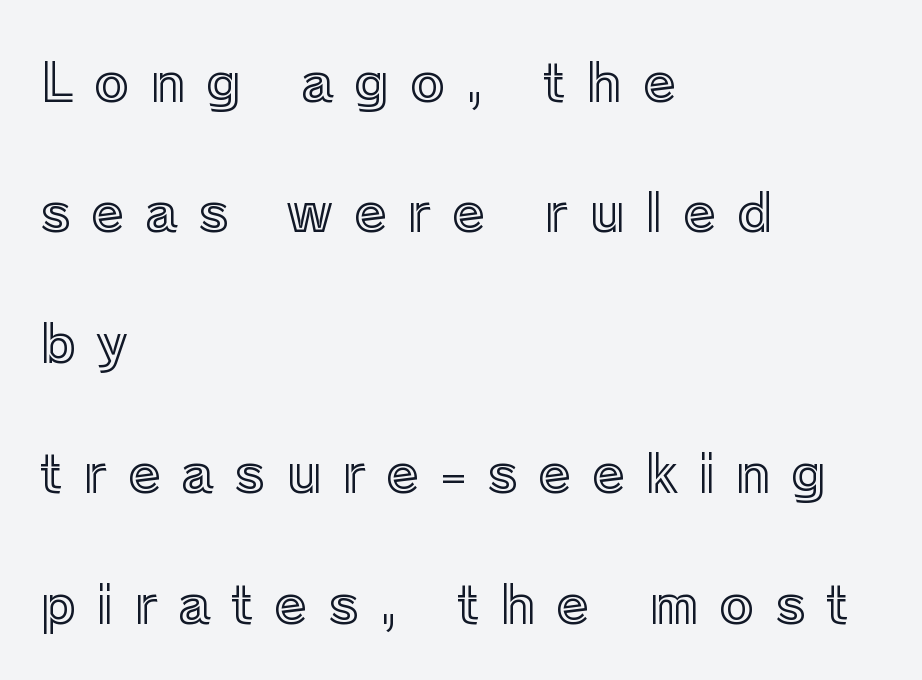
The image shows 53 px text type, upright; set left-aligned, loose line spacing (2.46x), unusually wide letter spacing (+0.39 em), not underlined; a medium x-height.
